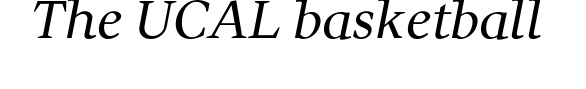
Q: Is the text bold? A: No.
Q: Is the typeface a serif or a sans-serif typeface? A: Serif.
Q: Is the text underlined? A: No.
Q: Is the spacing between letters normal or unusually wide? A: Normal.
Q: Width (condensed, normal, or wide)? A: Normal.
Q: Stroke contrast? A: Medium.
Q: x-height? A: Medium.
Q: Monospaced? A: No.
